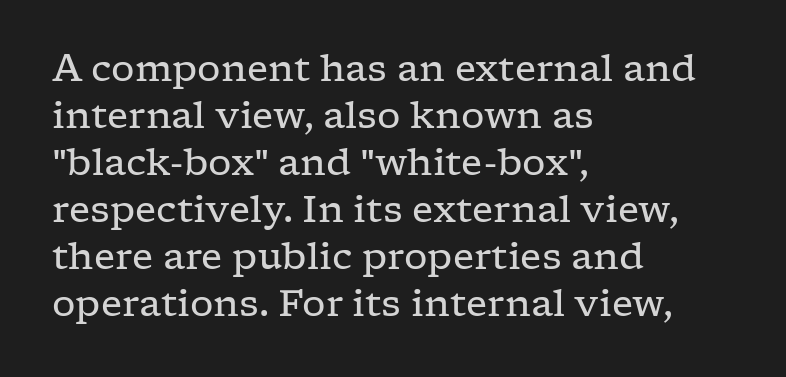
The image shows 37 px regular-weight, wide serif type, upright; set left-aligned, normal line spacing (1.27x), normal letter spacing, not underlined; low stroke contrast and a medium x-height.
